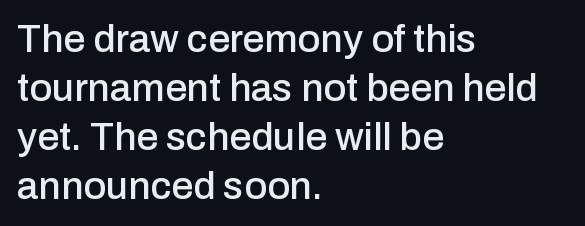
{"serif": "no", "italic": "no", "width": "normal", "stroke_contrast": "low", "x_height": "medium", "monospaced": "no", "underline": "no", "align": "left", "line_spacing": "normal", "line_spacing_ratio": 1.26, "letter_spacing": "normal", "letter_spacing_em": 0.0, "glyph_px": 39}
